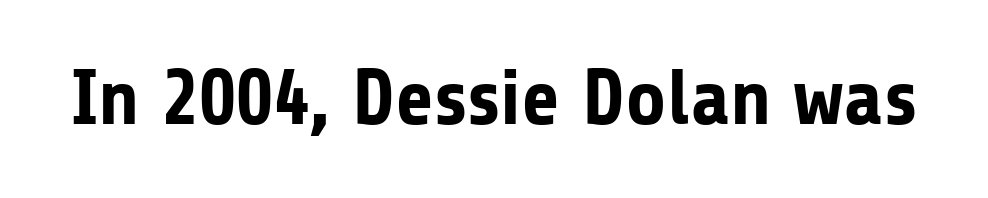
{"serif": "no", "italic": "no", "bold": "yes", "weight": "bold", "width": "normal", "stroke_contrast": "low", "x_height": "medium", "monospaced": "no", "underline": "no", "letter_spacing": "normal", "letter_spacing_em": 0.0, "glyph_px": 79}
